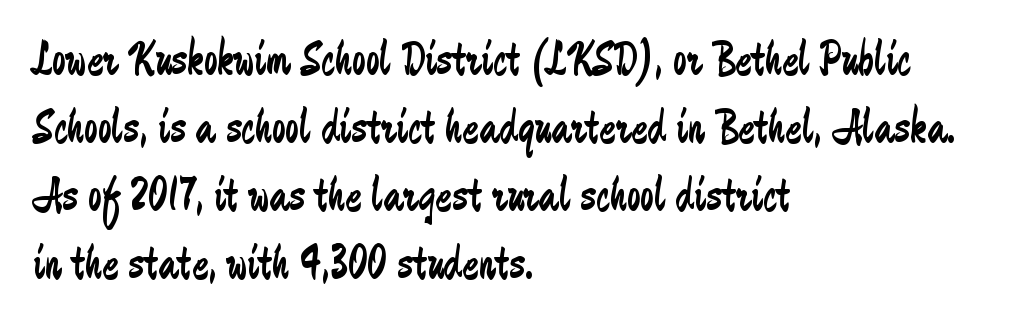
Spacing verdict: proportional, widths tailored to each character. A light-to-regular cut is what we see here. A typesetter would call this zero additional tracking. Whoever set this chose a conventional vertical rhythm.
